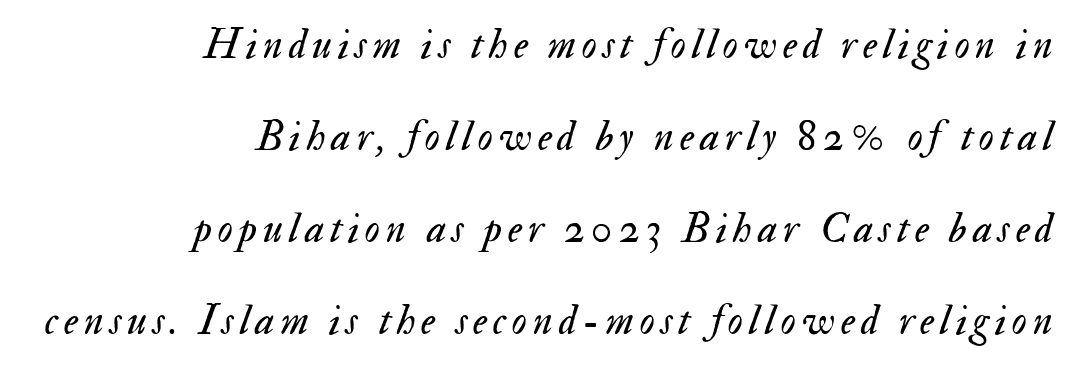
Q: Is the text bold? A: No.
Q: Is the text italic (slanted)? A: Yes, it leans right by about 17 degrees.
Q: Is the text underlined? A: No.
Q: How is the paragraph aligned? A: Right-aligned.
Q: Is the spacing between lines tight, normal or loose? A: Loose.
Q: Width (condensed, normal, or wide)? A: Normal.
Q: Stroke contrast? A: Medium.
Q: x-height? A: Small.
Q: Monospaced? A: No.
